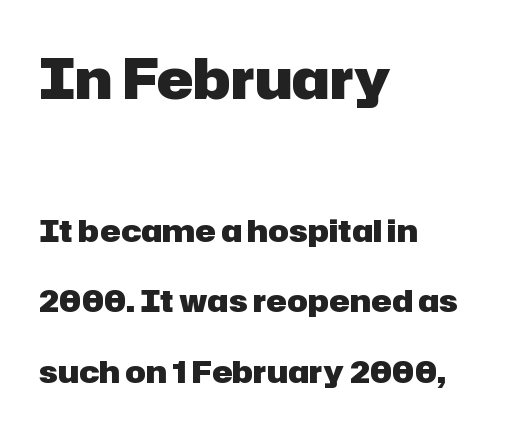
{"serif": "no", "italic": "no", "bold": "yes", "weight": "heavy", "width": "normal", "stroke_contrast": "low", "x_height": "medium", "monospaced": "no", "underline": "no", "align": "left", "line_spacing": "loose", "line_spacing_ratio": 2.27, "letter_spacing": "normal", "letter_spacing_em": 0.0, "larger_block": "first", "size_ratio": 1.77, "glyph_px": 55}
